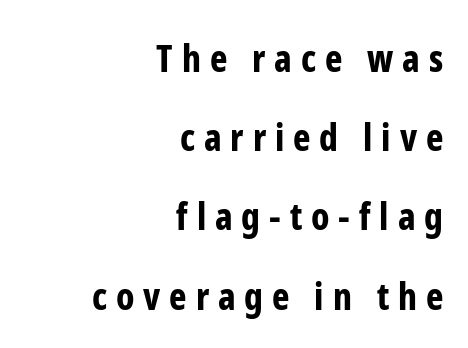
The image shows 37 px bold, condensed sans-serif type, upright; set right-aligned, loose line spacing (2.14x), unusually wide letter spacing (+0.24 em), not underlined; low stroke contrast and a medium x-height.
